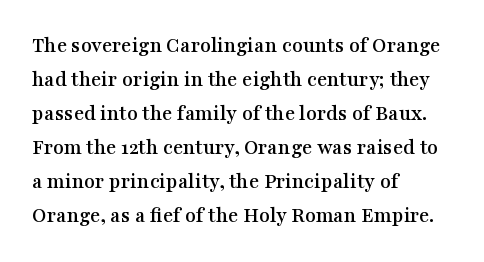
Students, observe: this is what conventionally led text looks like. This sample uses an upright cut, with every glyph sitting square on the baseline. A clean baseline with only descenders dipping below it. Each word holds together tightly as a unit, with standard inter-letter gaps.
